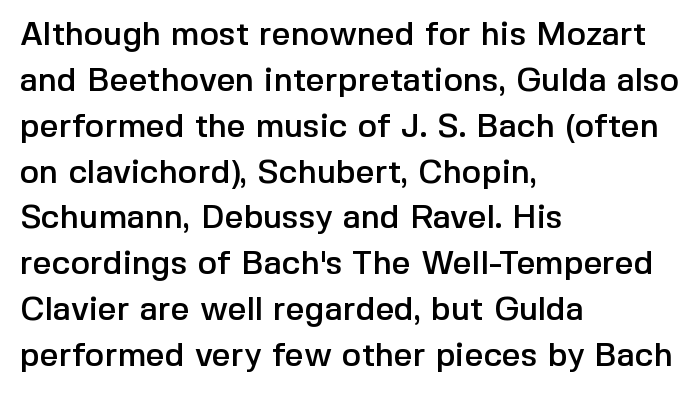
{"serif": "no", "italic": "no", "width": "normal", "x_height": "medium", "monospaced": "no", "underline": "no", "align": "left", "line_spacing": "normal", "line_spacing_ratio": 1.39, "letter_spacing": "normal", "letter_spacing_em": 0.0, "glyph_px": 33}
